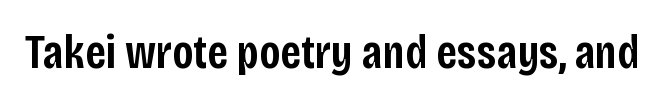
The image shows 48 px semibold, condensed sans-serif type, upright; set normal letter spacing, not underlined; low stroke contrast and a large x-height.
